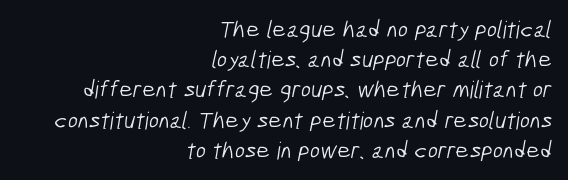
Rows of type keep a routine distance in the vertical direction. Is the block centered? No — it sits flush against the right margin. Honestly, the letter spacing is just normal — you wouldn't notice it. Nobody drew a line under any word here. Counters stay open thanks to moderate or lighter strokes.
